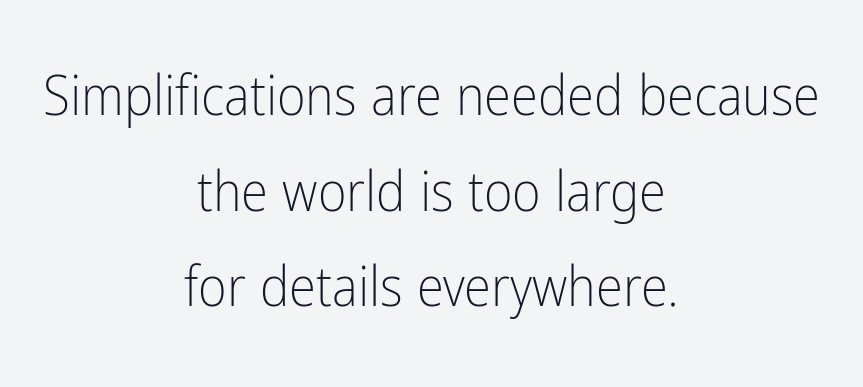
{"serif": "no", "italic": "no", "bold": "no", "weight": "light", "width": "condensed", "stroke_contrast": "low", "x_height": "medium", "monospaced": "no", "underline": "no", "align": "center", "line_spacing_ratio": 1.74, "letter_spacing": "normal", "letter_spacing_em": 0.0, "glyph_px": 55}
